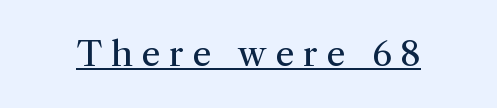
No letter is thick-stroked: the sample isn't bold. Observe the wide spacing: letters keep a clear distance from each other. The type family on display is of the serif kind. Underlined type. Italic: no, the glyphs are upright roman.
